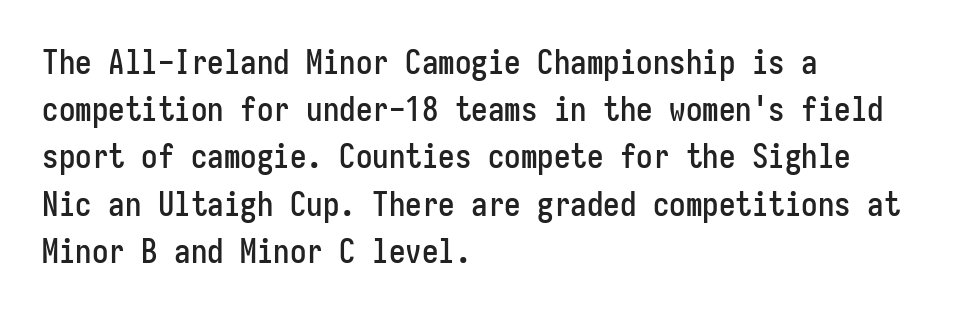
The image shows 33 px condensed sans-serif type, upright, monospaced; set left-aligned, normal line spacing (1.43x), normal letter spacing, not underlined; low stroke contrast and a medium x-height.
